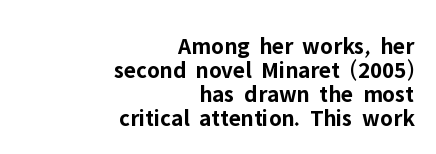
Just letters on the line, the space beneath them empty. Vertical spacing — tight. The typography opts for an upright posture over an oblique one. Caption: standard tracking, unaltered. One-word summary of the alignment: right. I'd describe the lettering as bold — thick and assertive.
